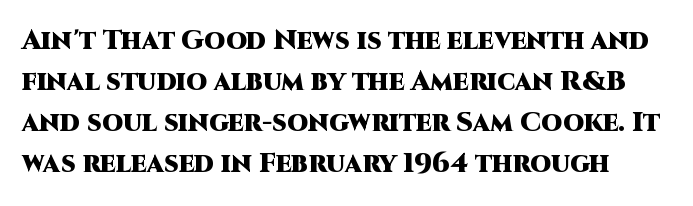
Check under the words: just untouched page. On the weight axis this lands at bold, roughly 700. The lettering stays uniformly vertical, giving the passage a roman look. Quick note: interline space is typical. The horizontal fit of the characters is conventional and even.
